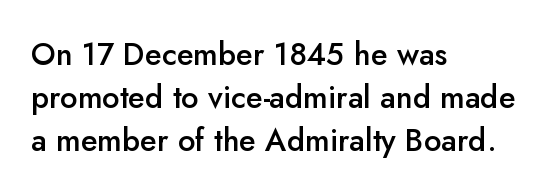
A student would call this left alignment; a typographer would say flush left, rag right. The rendering uses a semibold face; strokes are thickened but not to full bold. Observe the absence of serifs on each vertical stroke in this sample. Each letter keeps its own natural width here, so spacing adapts to shape.
